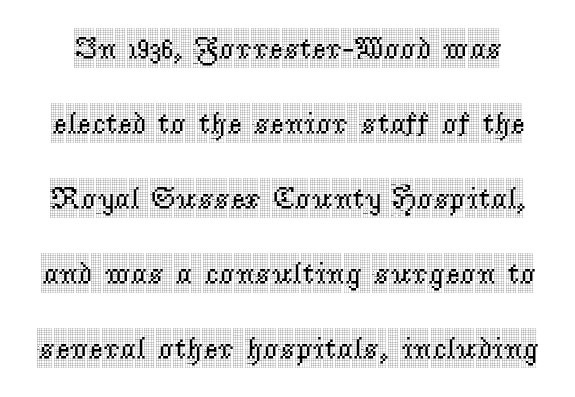
Q: Is the text italic (slanted)? A: No, it is upright.
Q: Is the typeface a serif or a sans-serif typeface? A: Serif.
Q: Is the text underlined? A: No.
Q: Is the spacing between letters normal or unusually wide? A: Normal.
Q: Is the spacing between lines tight, normal or loose? A: Loose.
Q: Width (condensed, normal, or wide)? A: Condensed.
Q: x-height? A: Large.
Q: Monospaced? A: No.
